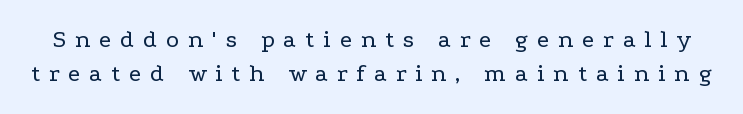
Q: Is the text bold? A: No.
Q: Is the text italic (slanted)? A: No, it is upright.
Q: Is the text underlined? A: No.
Q: Is the spacing between letters normal or unusually wide? A: Unusually wide.
Q: Is the spacing between lines tight, normal or loose? A: Normal.
